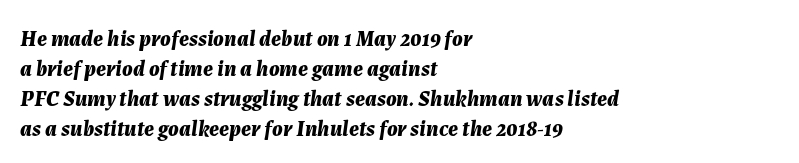
Q: Is the text bold? A: Yes.
Q: Is the text italic (slanted)? A: Yes, it leans right by about 7 degrees.
Q: Is the text underlined? A: No.
Q: How is the paragraph aligned? A: Left-aligned.
Q: Is the spacing between letters normal or unusually wide? A: Normal.
Q: Is the spacing between lines tight, normal or loose? A: Normal.
